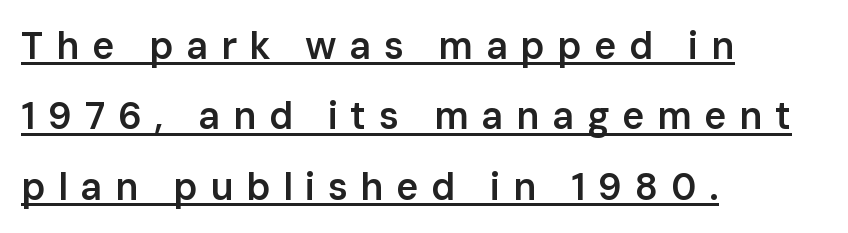
Q: Is the text bold? A: Semi-bold.
Q: Is the text italic (slanted)? A: No, it is upright.
Q: Is the typeface a serif or a sans-serif typeface? A: Sans-serif.
Q: Is the text underlined? A: Yes.
Q: How is the paragraph aligned? A: Left-aligned.
Q: Is the spacing between letters normal or unusually wide? A: Unusually wide.
Q: Width (condensed, normal, or wide)? A: Normal.
Q: Stroke contrast? A: Low.
Q: x-height? A: Medium.
Q: Monospaced? A: No.
